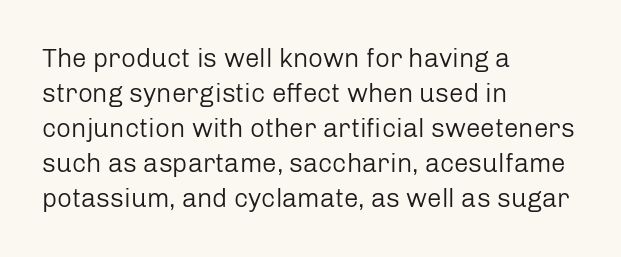
How are the letters spaced? Ordinarily, with no added tracking. Has an underline been added? It has not. Honestly, the row spacing looks completely unremarkable. The font is comparable to plain body text, perhaps lighter. Visually the block forms a straight wall on the left and a jagged coastline on the right.
